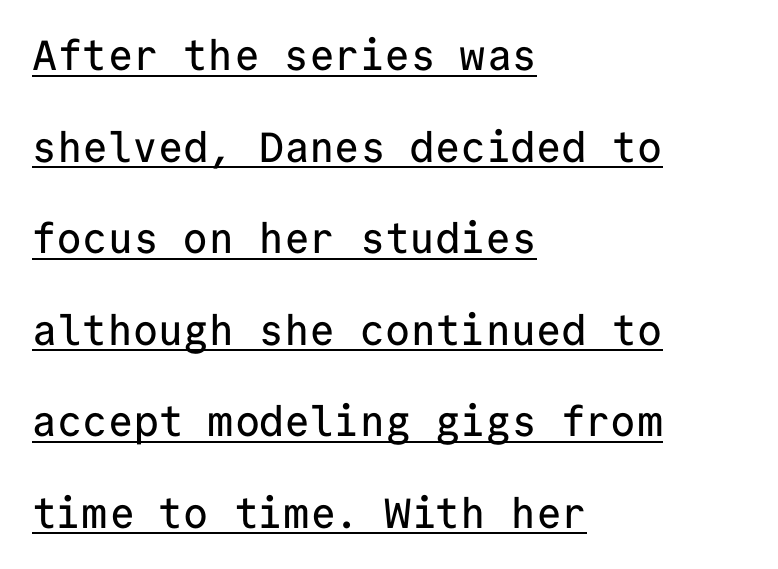
The image shows 42 px sans-serif type, upright, monospaced; set left-aligned, loose line spacing (2.18x), normal letter spacing, underlined; low stroke contrast and a medium x-height.
